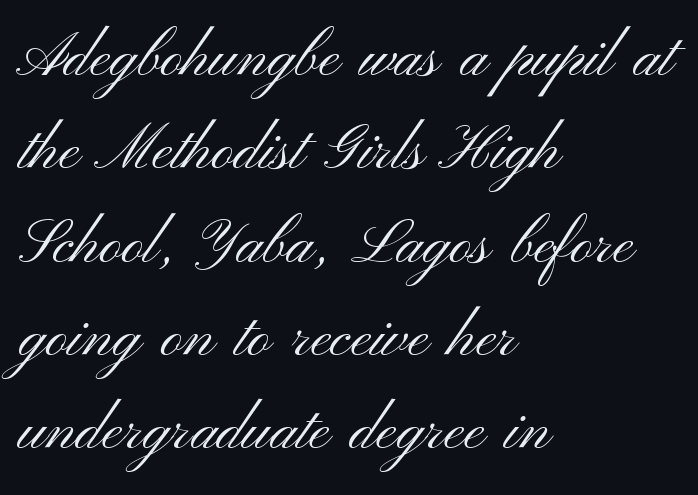
Think of a printed novel: that variable character pitch is what you see here. Baseline-to-baseline distance is the conventional proportion of letter height. This is not heavy type; no bold has been used. Leftover space on each line is placed entirely after the last word. Any mark beneath the type? The region is blank.
